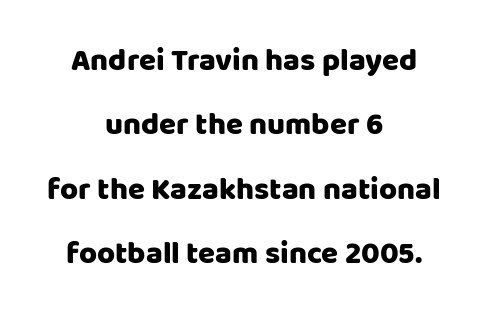
Quick note: underline off. Do the characters align in a grid? No, the font is proportional. In terms of letterform style, serifs are entirely absent. Designer's note — italics off, roman on. Spacing between characters is what you'd get straight out of the box. Airy leading.
